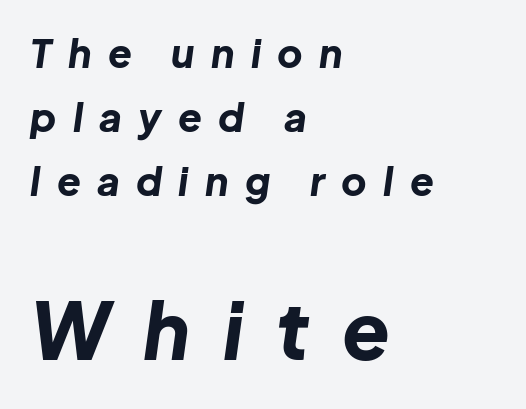
The image shows 78 px bold type, italic (leaning right); set left-aligned, normal line spacing (1.64x), unusually wide letter spacing (+0.42 em), not underlined; the second (bottom) block is 2.0x larger; low stroke contrast and a medium x-height.
